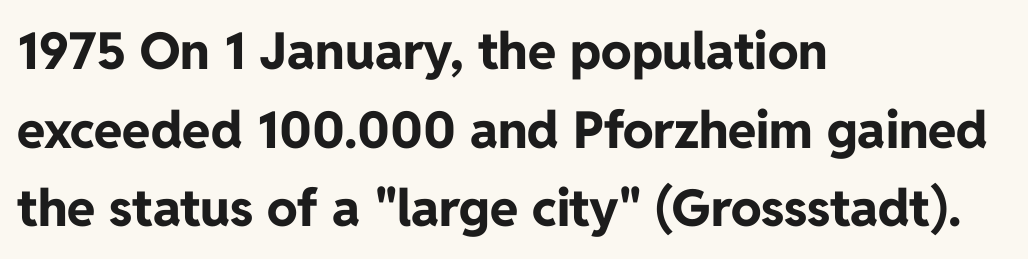
Q: Is the text bold? A: Yes.
Q: Is the text italic (slanted)? A: No, it is upright.
Q: Is the typeface a serif or a sans-serif typeface? A: Sans-serif.
Q: Is the text underlined? A: No.
Q: How is the paragraph aligned? A: Left-aligned.
Q: Is the spacing between letters normal or unusually wide? A: Normal.
Q: Is the spacing between lines tight, normal or loose? A: Normal.
Q: Width (condensed, normal, or wide)? A: Normal.
Q: Stroke contrast? A: Low.
Q: x-height? A: Medium.
Q: Monospaced? A: No.
